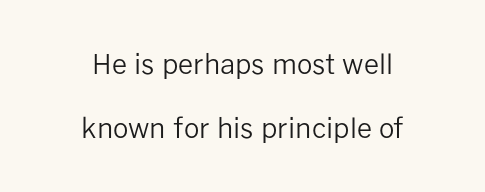
Is there any slant? The stems are plumb. Glance below the letters and you will spot only blank space. Baseline-to-baseline distance is far greater than the letter height. Is the letter spacing exaggerated? No — it looks like the ordinary default.
